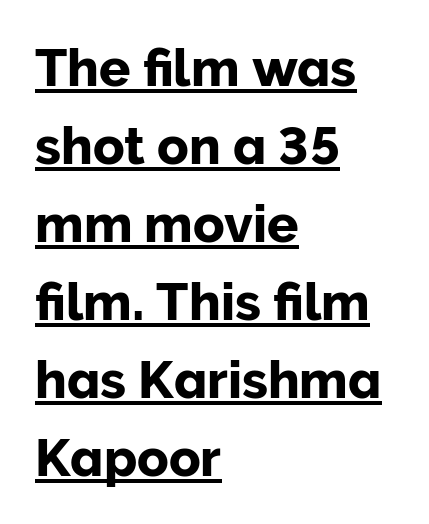
Short note: letters normally spaced. Each new line begins a customary step beneath the previous one. Characters remain perfectly vertical along every line. The specimen includes a rule beneath the text block's lines. You could not count columns in this text — the font is proportionally spaced.
